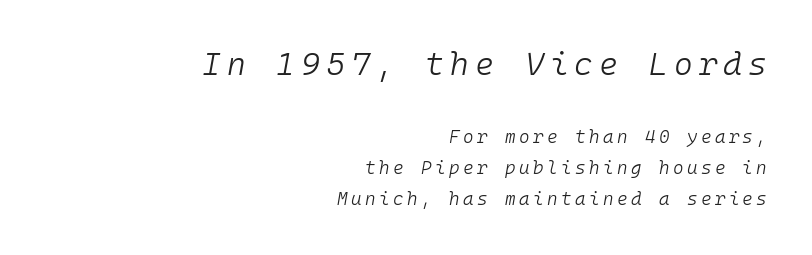
The image shows 32 px light type, italic (leaning right), monospaced; set right-aligned, line spacing 1.72x, not underlined; the first (top) block is 1.78x larger; low stroke contrast and a medium x-height.
